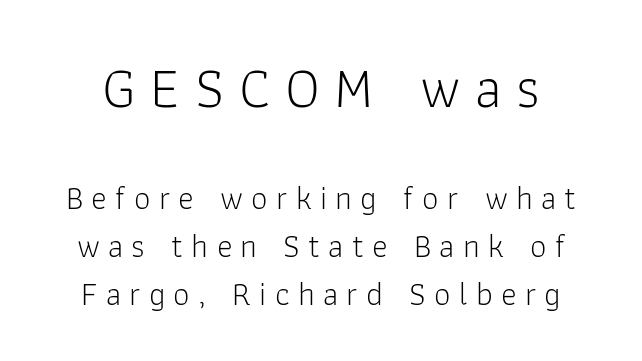
{"serif": "no", "italic": "no", "bold": "no", "weight": "light", "width": "normal", "stroke_contrast": "low", "x_height": "medium", "monospaced": "no", "underline": "no", "line_spacing": "normal", "line_spacing_ratio": 1.46, "letter_spacing": "wide", "letter_spacing_em": 0.25, "larger_block": "first", "size_ratio": 1.76, "glyph_px": 58}
